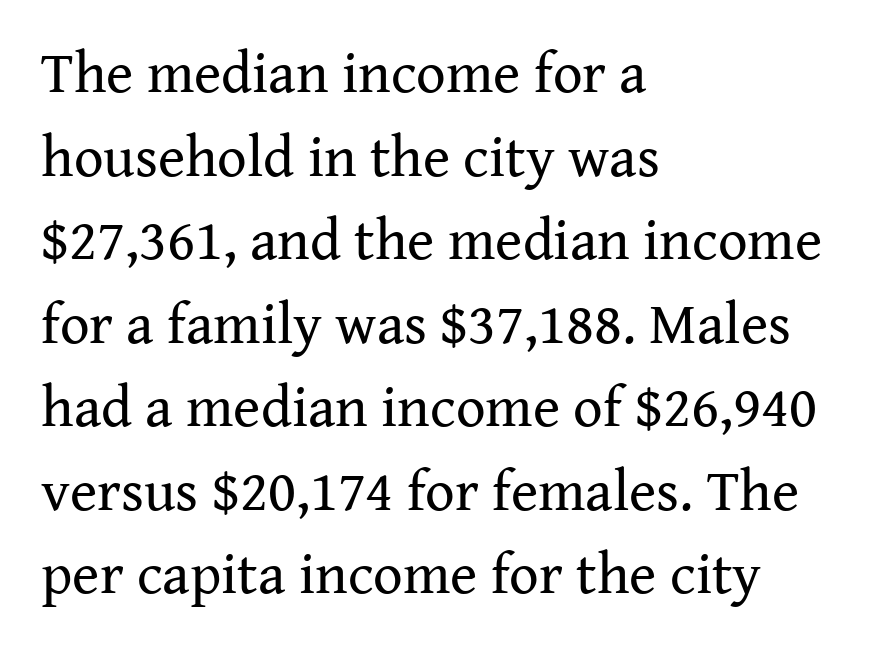
The image shows 58 px regular-weight serif type, upright; set left-aligned, normal line spacing (1.44x), normal letter spacing, not underlined; medium stroke contrast and a medium x-height.
